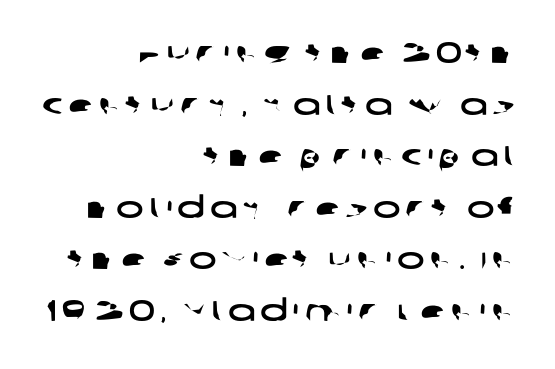
{"serif": "no", "width": "wide", "stroke_contrast": "low", "x_height": "large", "monospaced": "no", "underline": "no", "align": "right", "line_spacing_ratio": 1.78, "glyph_px": 29}
